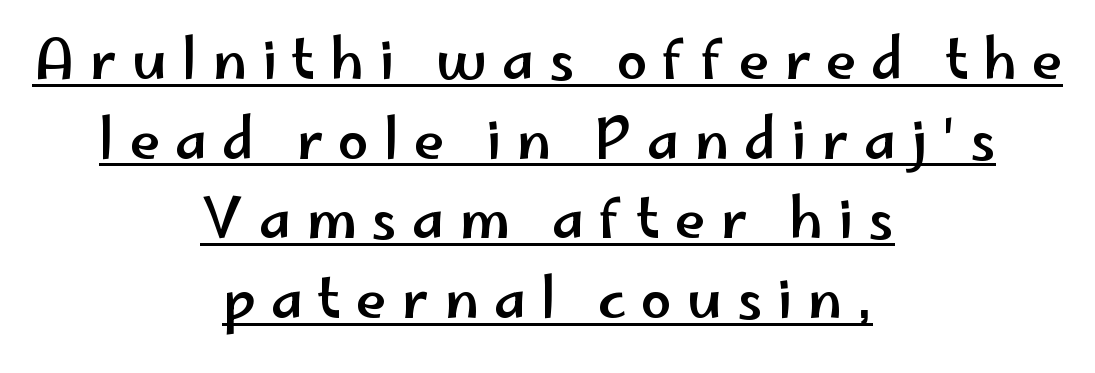
The image shows 55 px wide sans-serif type, upright; set centered, normal line spacing (1.45x), unusually wide letter spacing (+0.27 em), underlined; low stroke contrast and a small x-height.
